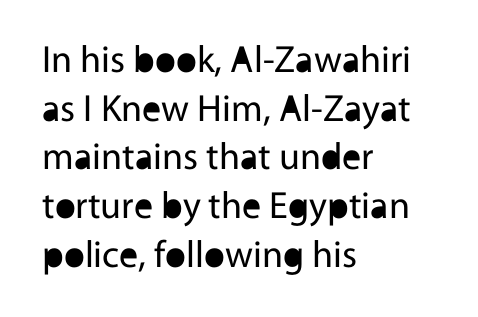
The image shows 38 px regular-weight sans-serif type, upright; set left-aligned, normal line spacing (1.28x), normal letter spacing, not underlined; a medium x-height.
